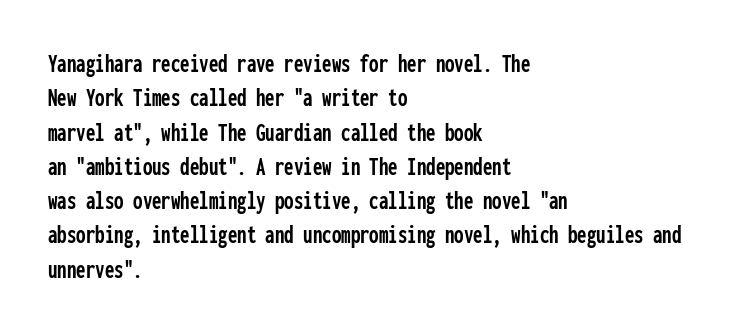
Q: Is the text italic (slanted)? A: No, it is upright.
Q: Is the text underlined? A: No.
Q: How is the paragraph aligned? A: Left-aligned.
Q: Is the spacing between letters normal or unusually wide? A: Normal.
Q: Is the spacing between lines tight, normal or loose? A: Normal.
